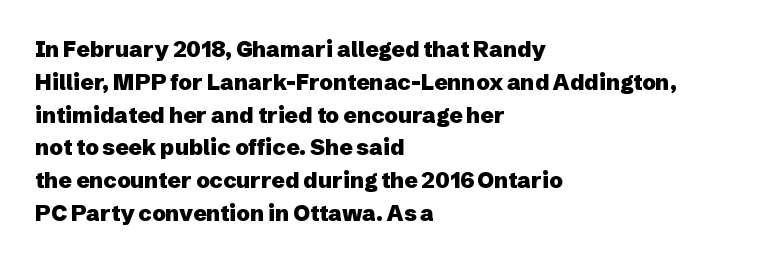
Q: Is the text bold? A: Yes.
Q: Is the text italic (slanted)? A: No, it is upright.
Q: Is the text underlined? A: No.
Q: How is the paragraph aligned? A: Left-aligned.
Q: Is the spacing between letters normal or unusually wide? A: Normal.
Q: Is the spacing between lines tight, normal or loose? A: Normal.
